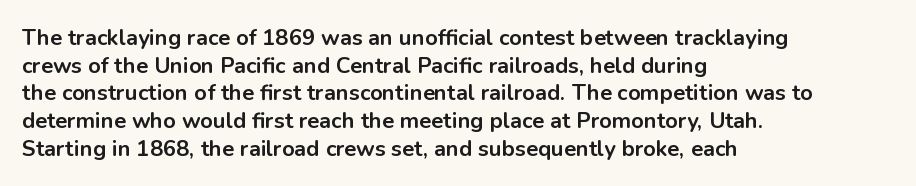
The image shows 22 px bold type, upright; set left-aligned, normal line spacing (1.26x), normal letter spacing, not underlined.
